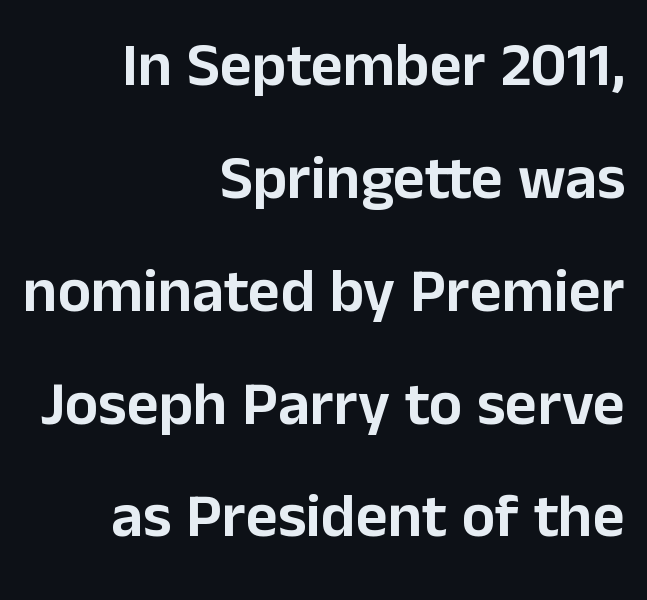
The image shows 62 px sans-serif type, upright; set right-aligned, line spacing 1.82x, normal letter spacing, not underlined; low stroke contrast and a medium x-height.
